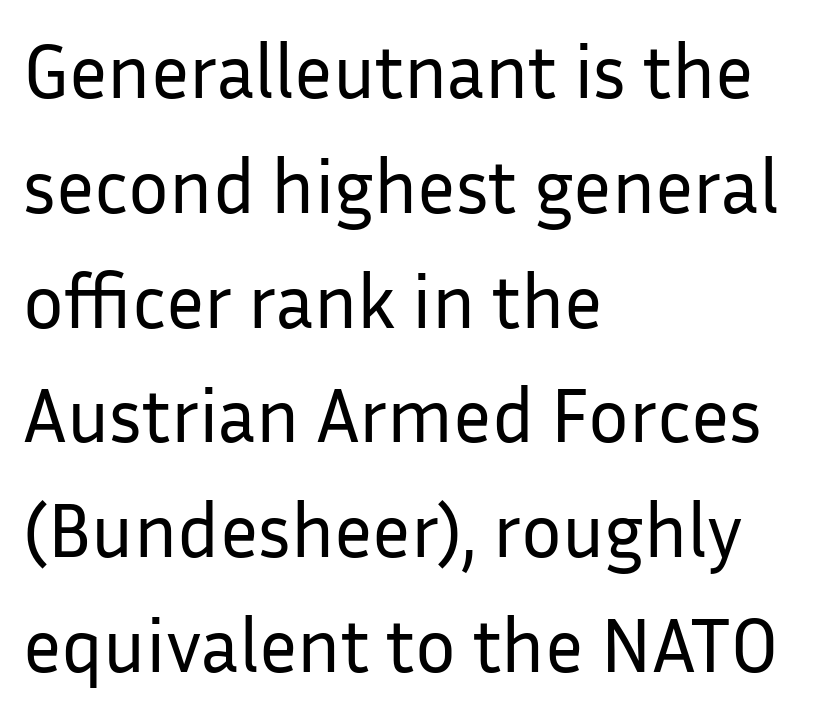
{"serif": "no", "italic": "no", "bold": "no", "weight": "regular", "width": "normal", "stroke_contrast": "low", "x_height": "medium", "monospaced": "no", "underline": "no", "align": "left", "line_spacing": "normal", "line_spacing_ratio": 1.51, "letter_spacing": "normal", "letter_spacing_em": 0.0, "glyph_px": 76}
